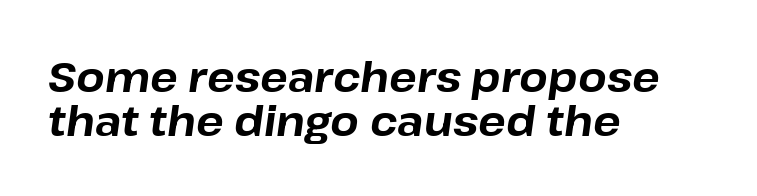
The image shows 41 px bold type, italic (leaning right); set left-aligned, tight line spacing (1.07x), normal letter spacing, not underlined; low stroke contrast and a medium x-height.
